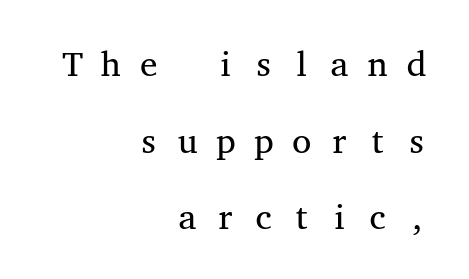
Examine the stroke ends and you'll spot serifs. Ordinary non-slanted type is in use. A typesetter would call this leading open, well beyond the default. The type is letterspaced generously, with wide tracking. A quiet, ordinary-to-light weight characterises the typeface.
